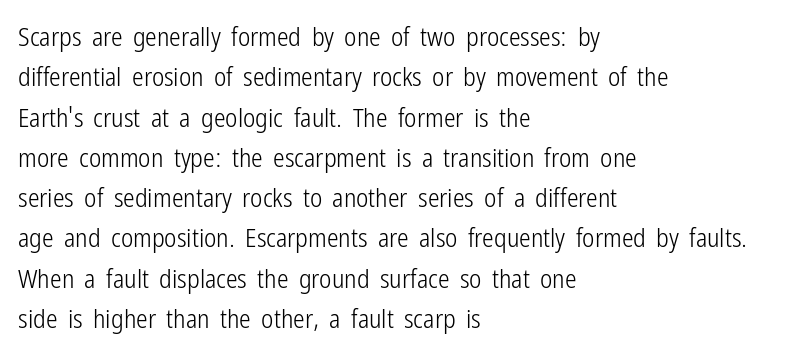
Check the space under the baseline: it is left empty. The type sits square on the baseline with zero lean. Line spacing here is normal. Casual observation: everything's shoved over to the left. Honestly, the letter spacing is just normal — you wouldn't notice it.
